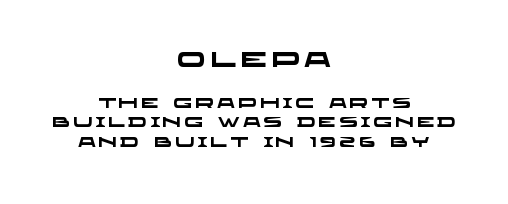
The type is letterspaced generously, with wide tracking. The vertical gap from one line to the next is medium. Note: larger setting up top, smaller setting below. The string is rendered with underlining switched off. These lines stack symmetrically, like a column narrowing and widening about its center.
